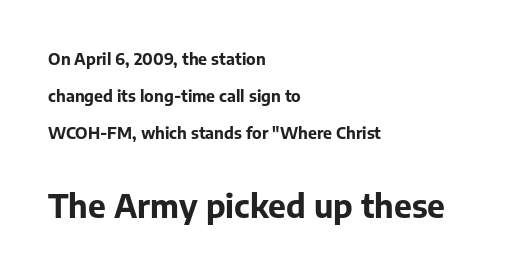
Q: Is the text bold? A: Yes.
Q: Is the text italic (slanted)? A: No, it is upright.
Q: Is the typeface a serif or a sans-serif typeface? A: Sans-serif.
Q: Is the text underlined? A: No.
Q: How is the paragraph aligned? A: Left-aligned.
Q: Is the spacing between letters normal or unusually wide? A: Normal.
Q: Is the spacing between lines tight, normal or loose? A: Loose.
Q: Which block of text is set in a larger size, the first (top) or the second (bottom)? A: The second (bottom) one.
Q: Width (condensed, normal, or wide)? A: Normal.
Q: Stroke contrast? A: Low.
Q: x-height? A: Medium.
Q: Monospaced? A: No.
